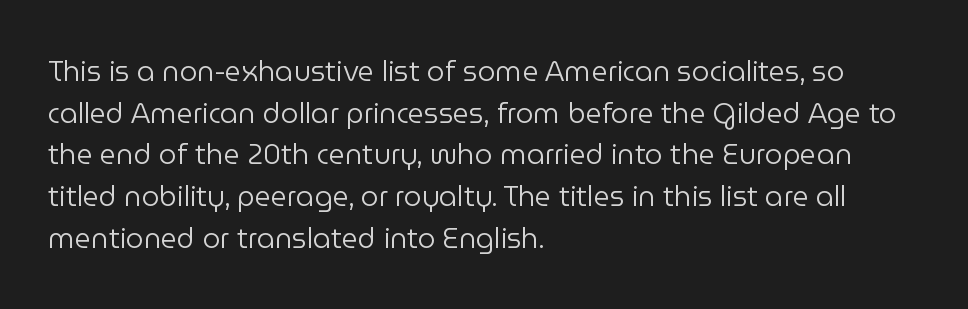
The image shows 28 px regular-weight sans-serif type, upright; set left-aligned, normal line spacing (1.49x), normal letter spacing, not underlined; low stroke contrast and a medium x-height.
